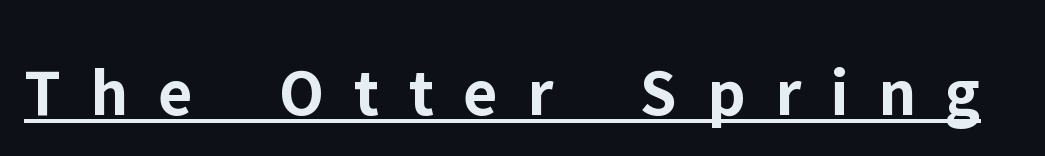
Q: Is the text bold? A: Yes.
Q: Is the text italic (slanted)? A: No, it is upright.
Q: Is the typeface a serif or a sans-serif typeface? A: Sans-serif.
Q: Is the text underlined? A: Yes.
Q: Is the spacing between letters normal or unusually wide? A: Unusually wide.
Q: Width (condensed, normal, or wide)? A: Normal.
Q: Stroke contrast? A: Low.
Q: x-height? A: Medium.
Q: Monospaced? A: No.
